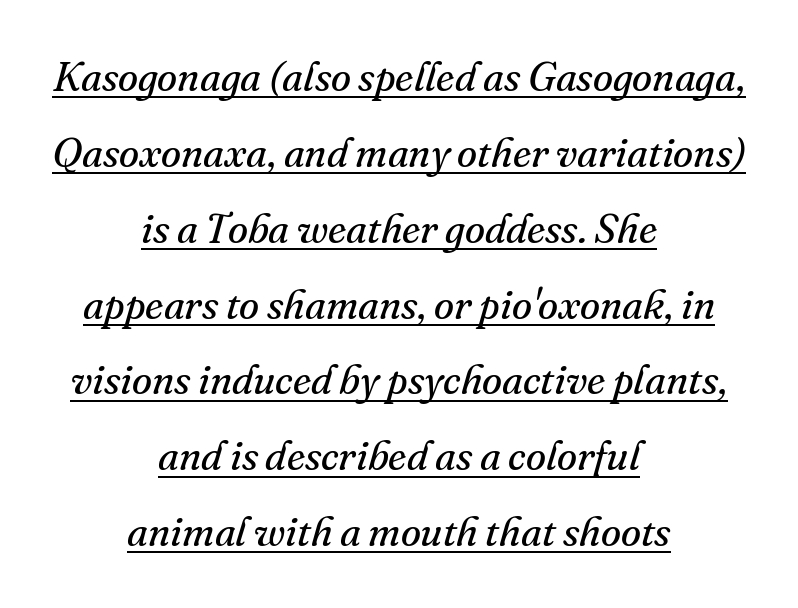
Proportional: the letters do not fall into vertical columns. Descenders here cross a horizontal rule under the line. Compared with typical body copy, the letter spacing here is the same. Does the type have serifs? Yes, each stem ends in a small foot. If you drew a line through each stem, it would be angled. The passage is arranged like a title page — every line centered.
